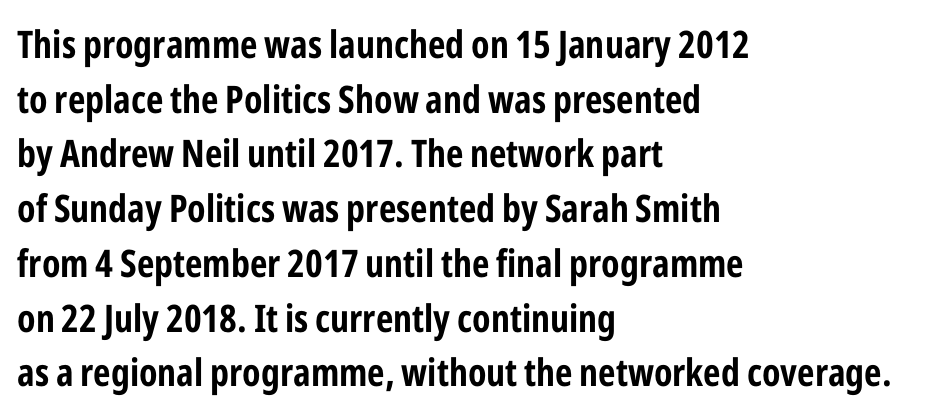
A sans-serif font was chosen for this passage. The tracking reads as untouched default to a designer's eye. In terms of leading, this rendering sits right in the middle. Here the designer chose a conventional face with non-uniform glyph widths.
